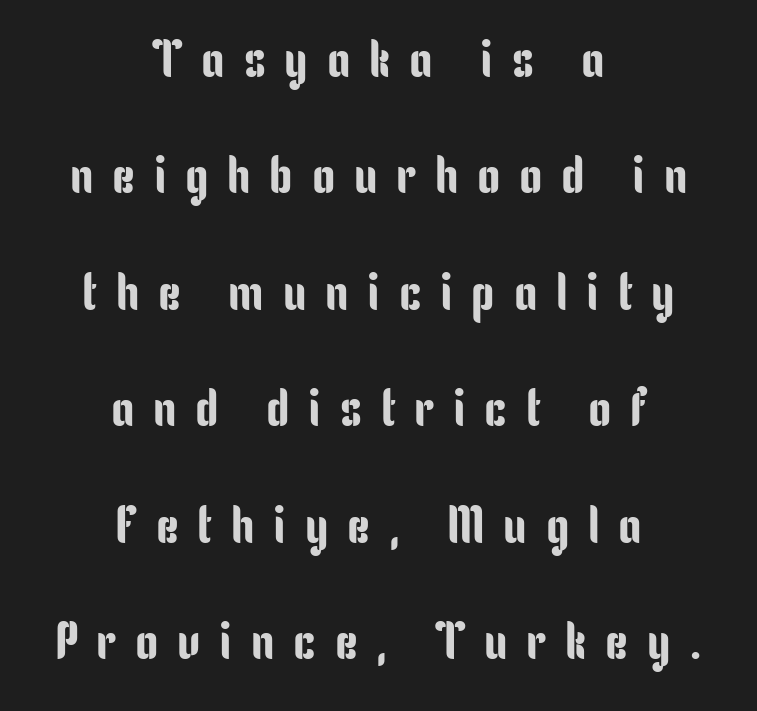
Any mark beneath the type? The region is blank. When letters stand straight like this, we call the style roman or upright. Stroke terminals: plain, sans-serif. Vertically, the passage feels expansive, rows floating well apart.
